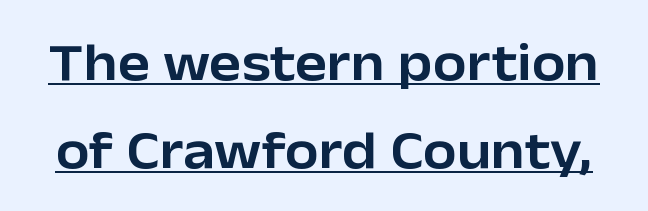
You could call the tracking neutral — neither tight nor loose. Does the type have serifs? No, each stem ends abruptly. This is roman type, the default non-slanted kind. Normally led — the rows are evenly, conventionally spaced.
